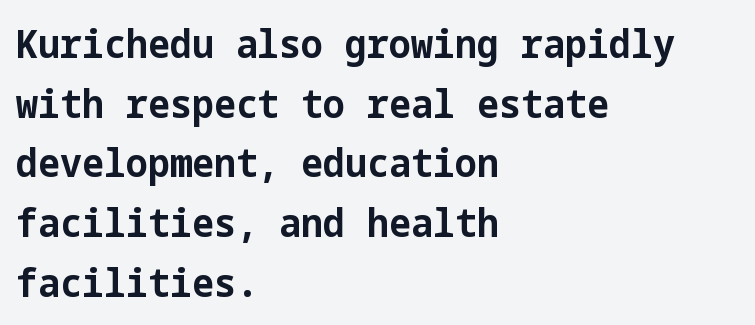
Every character sits straight up, as roman type does. Short and long lines alike share a common starting point at left. This rendering leaves character spacing at its baseline value. This block has exactly the height ordinary leading produces. Check where the strokes stop: nothing finishes them off — pure sans. Plenty of ink on the page — the face is bold.
